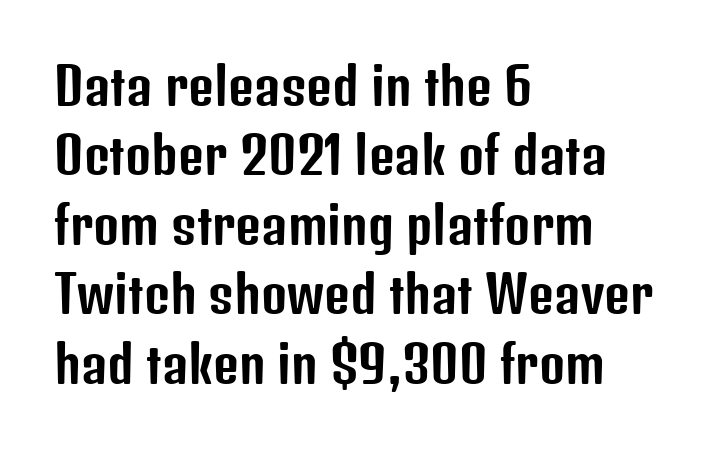
The rendering keeps characters at their native spacing. Character widths vary here, with narrow letters taking less room than wide ones. Italic: no, the glyphs are upright roman. Are there feet on the stems? There aren't — it's a sans. The paragraph has a hard left edge and a soft right edge. Lines of text with bare space underneath.
